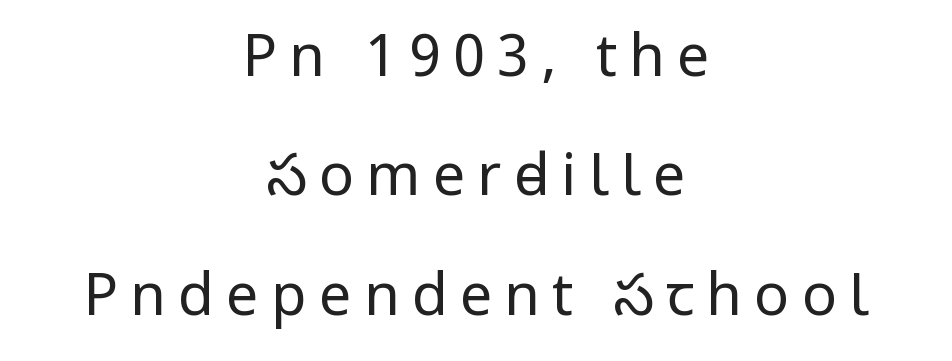
The image shows 58 px regular-weight, condensed sans-serif type, upright; set centered, loose line spacing (2.06x), unusually wide letter spacing (+0.21 em), not underlined; low stroke contrast and a large x-height.
